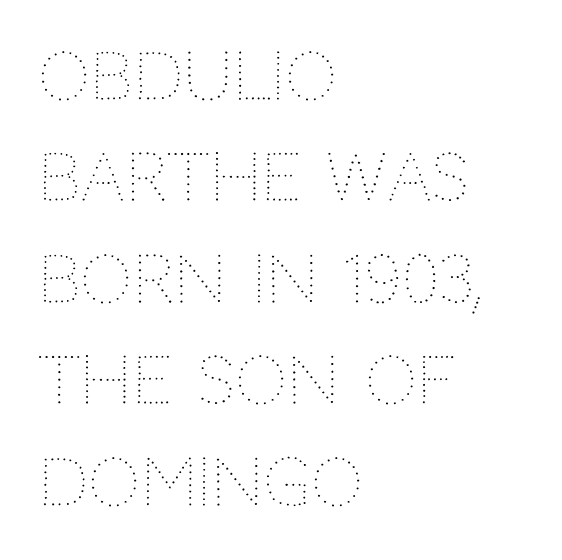
Q: Is the text bold? A: No.
Q: Is the text italic (slanted)? A: No, it is upright.
Q: Is the text underlined? A: No.
Q: How is the paragraph aligned? A: Left-aligned.
Q: Is the spacing between letters normal or unusually wide? A: Normal.
Q: Is the spacing between lines tight, normal or loose? A: Normal.
Q: Width (condensed, normal, or wide)? A: Normal.
Q: Stroke contrast? A: Medium.
Q: x-height? A: Large.
Q: Monospaced? A: No.
